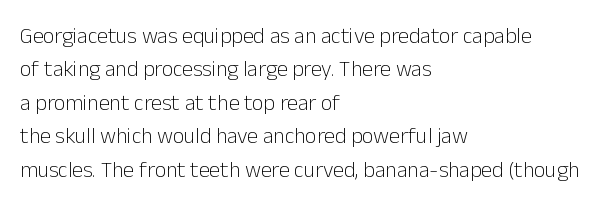
Summary of vertical rhythm: regular, with standard interline spacing. No extra ink here — the face is not bold. Quick note: not italic, upright. Horizontal alignment here is leftward, the default for most running prose.
